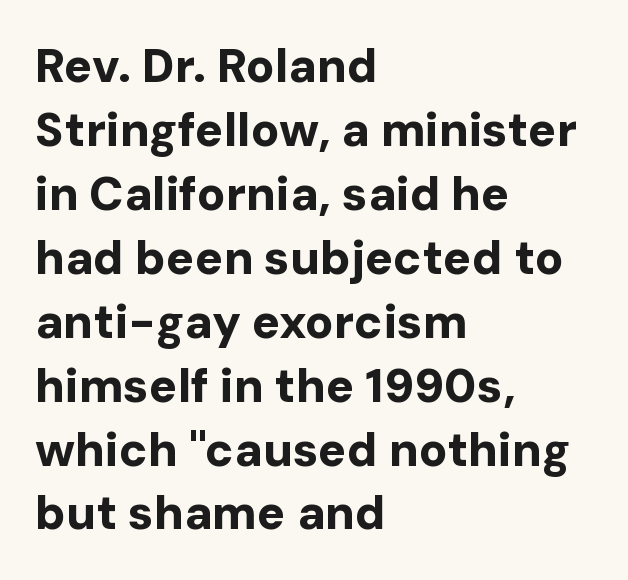
The image shows 47 px bold sans-serif type, upright; set left-aligned, normal line spacing (1.36x), normal letter spacing, not underlined; low stroke contrast and a medium x-height.
